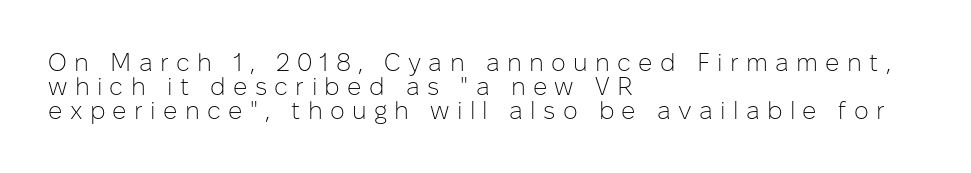
{"italic": "no", "bold": "no", "underline": "no", "align": "left", "line_spacing": "tight", "line_spacing_ratio": 0.97, "letter_spacing": "wide", "letter_spacing_em": 0.29, "glyph_px": 25}
